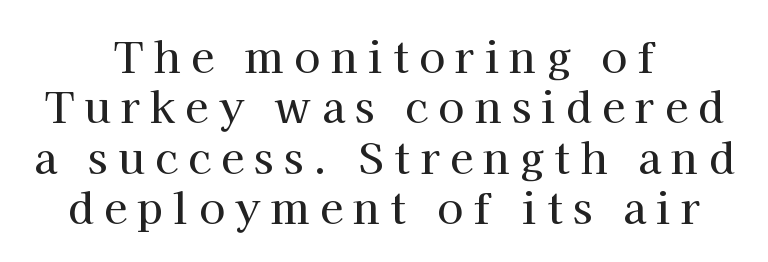
The image shows 42 px serif type, upright; set centered, line spacing 1.2x, unusually wide letter spacing (+0.25 em), not underlined; high stroke contrast and a medium x-height.
